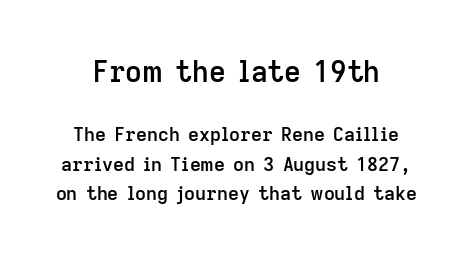
Q: Is the text bold? A: Semi-bold.
Q: Is the text italic (slanted)? A: No, it is upright.
Q: Is the typeface a serif or a sans-serif typeface? A: Sans-serif.
Q: Is the text underlined? A: No.
Q: Is the spacing between letters normal or unusually wide? A: Normal.
Q: Is the spacing between lines tight, normal or loose? A: Normal.
Q: Which block of text is set in a larger size, the first (top) or the second (bottom)? A: The first (top) one.
Q: Width (condensed, normal, or wide)? A: Normal.
Q: Stroke contrast? A: Low.
Q: x-height? A: Medium.
Q: Monospaced? A: No.
